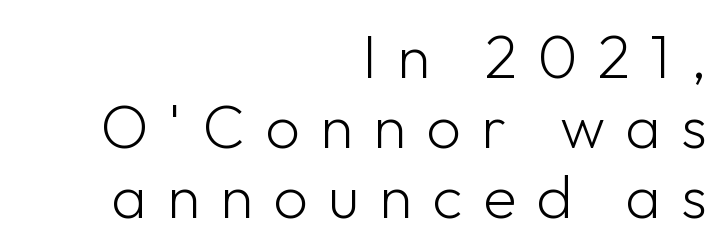
The image shows 61 px light sans-serif type, upright; set right-aligned, tight line spacing (1.15x), unusually wide letter spacing (+0.33 em), not underlined; low stroke contrast and a medium x-height.
